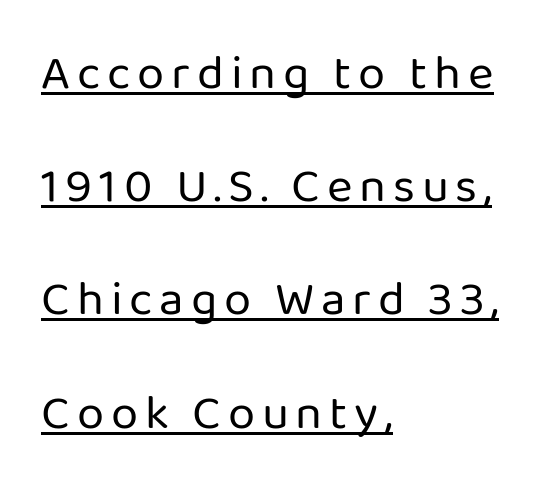
Q: Is the text bold? A: No.
Q: Is the text italic (slanted)? A: No, it is upright.
Q: Is the typeface a serif or a sans-serif typeface? A: Sans-serif.
Q: Is the text underlined? A: Yes.
Q: How is the paragraph aligned? A: Left-aligned.
Q: Is the spacing between lines tight, normal or loose? A: Loose.
Q: Width (condensed, normal, or wide)? A: Normal.
Q: Stroke contrast? A: Low.
Q: x-height? A: Medium.
Q: Monospaced? A: No.
